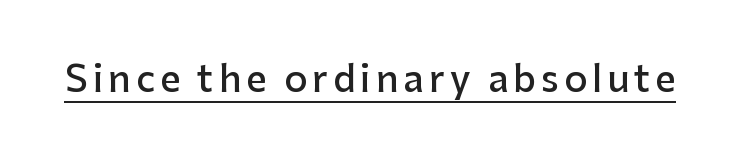
Does the type have serifs? No, each stem ends abruptly. The lettering holds an erect, upright posture throughout. This is underlined copy, the kind a proofreader might mark for attention. Think of a printed novel: that variable character pitch is what you see here.
